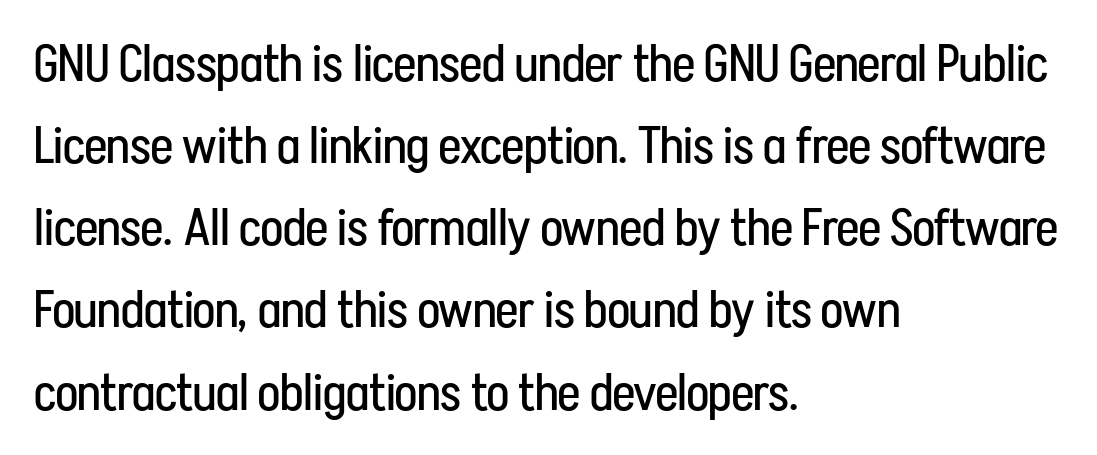
{"serif": "no", "italic": "no", "bold": "no", "weight": "regular", "width": "condensed", "stroke_contrast": "low", "x_height": "medium", "monospaced": "no", "underline": "no", "align": "left", "line_spacing": "normal", "line_spacing_ratio": 1.58, "letter_spacing": "normal", "letter_spacing_em": 0.0, "glyph_px": 52}
